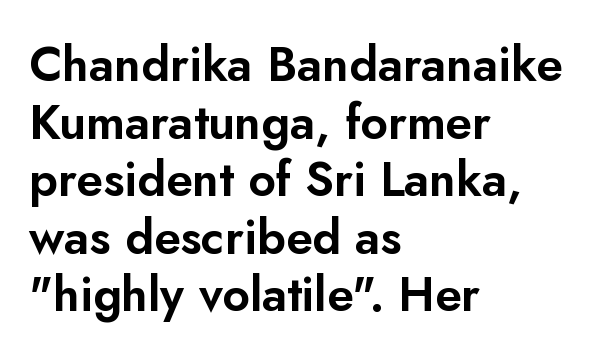
The image shows 48 px sans-serif type, upright; set left-aligned, line spacing 1.2x, normal letter spacing, not underlined; low stroke contrast and a small x-height.
